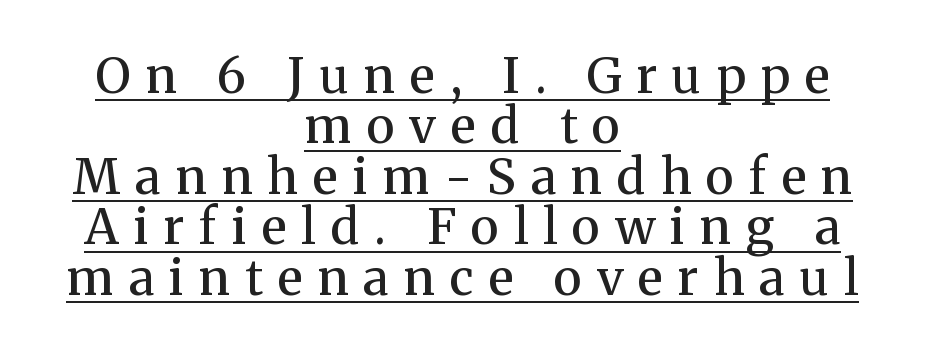
Q: Is the text bold? A: Semi-bold.
Q: Is the text italic (slanted)? A: No, it is upright.
Q: Is the typeface a serif or a sans-serif typeface? A: Serif.
Q: Is the text underlined? A: Yes.
Q: How is the paragraph aligned? A: Centered.
Q: Is the spacing between letters normal or unusually wide? A: Unusually wide.
Q: Is the spacing between lines tight, normal or loose? A: Tight.
Q: Width (condensed, normal, or wide)? A: Normal.
Q: Stroke contrast? A: Medium.
Q: x-height? A: Medium.
Q: Monospaced? A: No.
